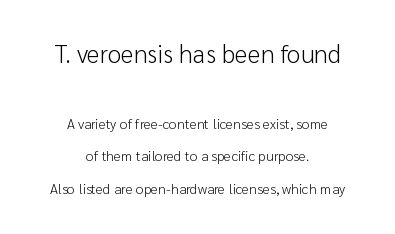
The image shows 25 px text type, upright; set centered, loose line spacing (2.32x), normal letter spacing, not underlined; the first (top) block is 1.79x larger.
